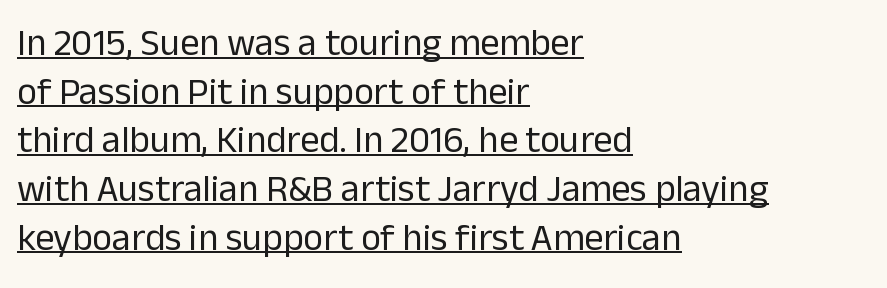
The image shows 38 px regular-weight sans-serif type, upright; set left-aligned, normal line spacing (1.28x), normal letter spacing, underlined; low stroke contrast and a medium x-height.
